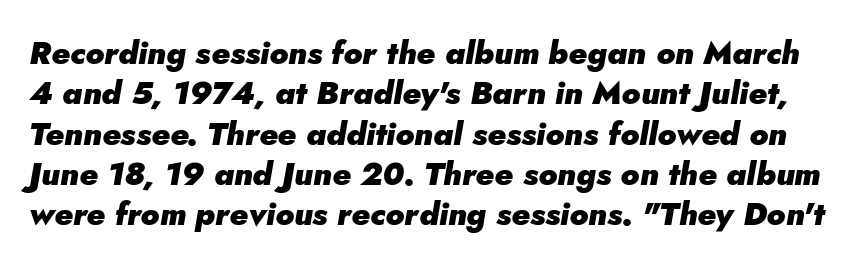
{"italic": "yes", "lean": "right", "slant_degrees": 5, "bold": "yes", "weight": "heavy", "width": "normal", "stroke_contrast": "low", "x_height": "small", "monospaced": "no", "underline": "no", "line_spacing": "normal", "line_spacing_ratio": 1.26, "letter_spacing": "normal", "letter_spacing_em": 0.0, "glyph_px": 32}
